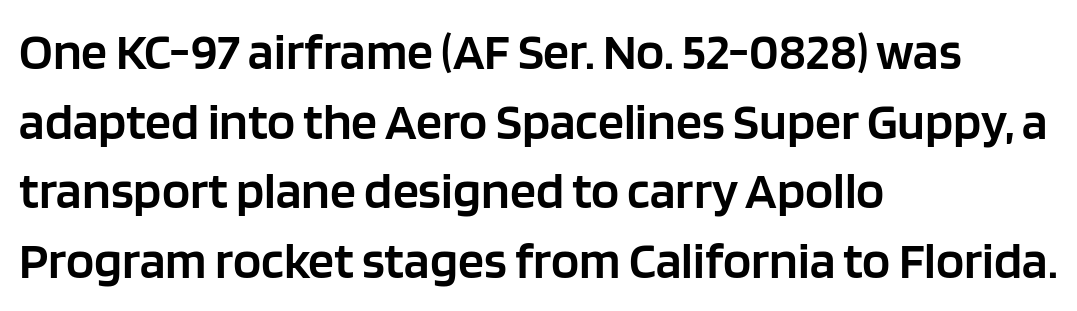
The image shows 52 px semibold sans-serif type, upright; set left-aligned, normal line spacing (1.34x), normal letter spacing, not underlined; low stroke contrast and a large x-height.
